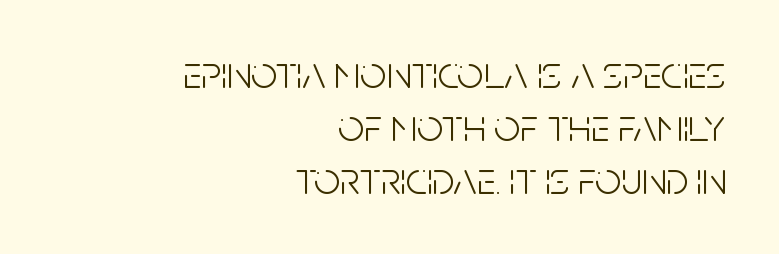
The image shows 46 px light, condensed sans-serif type, upright; set right-aligned, tight line spacing (1.15x), normal letter spacing, not underlined; low stroke contrast and a large x-height.
